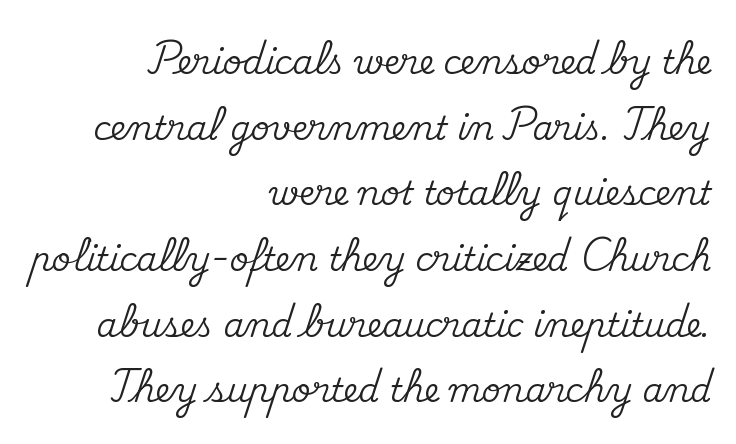
This sample is right-justified, so line beginnings fall wherever the words allow. Horizontal bands of white between lines are thick stripes. This rendering employs a face with finishing strokes, i.e., a serif.
